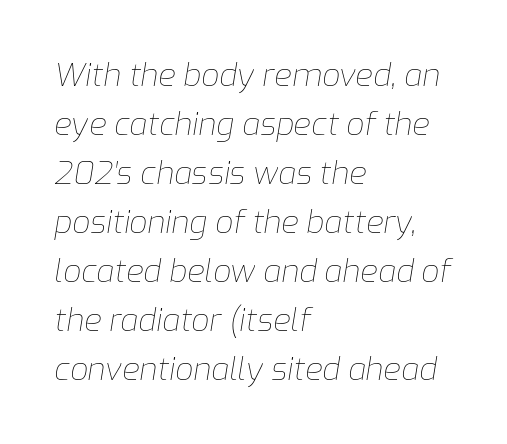
Q: Is the text bold? A: No.
Q: Is the text italic (slanted)? A: Yes, it leans right by about 9 degrees.
Q: Is the text underlined? A: No.
Q: How is the paragraph aligned? A: Left-aligned.
Q: Is the spacing between letters normal or unusually wide? A: Normal.
Q: Is the spacing between lines tight, normal or loose? A: Normal.
Q: Width (condensed, normal, or wide)? A: Normal.
Q: Stroke contrast? A: Low.
Q: x-height? A: Medium.
Q: Monospaced? A: No.
